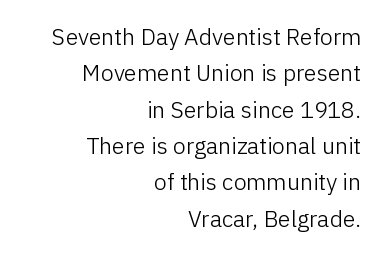
The lettering stays uniformly vertical, giving the passage a roman look. Is the type heavy? It reads as light-to-regular instead. Caption: multi-line text, flush right, ragged left. The foot of each line stays bare and open.
